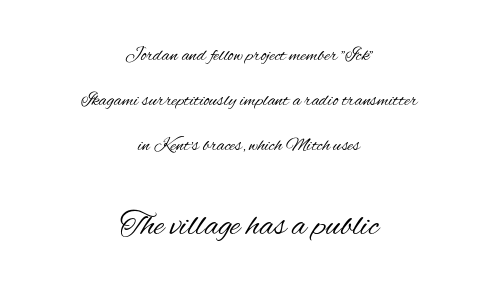
{"serif": "no", "bold": "no", "weight": "regular", "width": "condensed", "stroke_contrast": "medium", "x_height": "small", "monospaced": "no", "underline": "no", "align": "center", "line_spacing": "loose", "line_spacing_ratio": 2.37, "letter_spacing": "normal", "letter_spacing_em": 0.0, "larger_block": "second", "size_ratio": 1.79, "glyph_px": 34}
